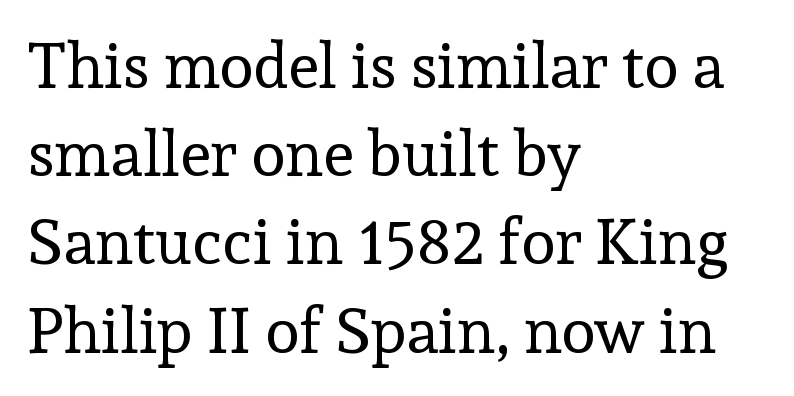
Q: Is the text bold? A: No.
Q: Is the text italic (slanted)? A: No, it is upright.
Q: Is the typeface a serif or a sans-serif typeface? A: Serif.
Q: Is the text underlined? A: No.
Q: How is the paragraph aligned? A: Left-aligned.
Q: Is the spacing between letters normal or unusually wide? A: Normal.
Q: Is the spacing between lines tight, normal or loose? A: Normal.
Q: Width (condensed, normal, or wide)? A: Normal.
Q: x-height? A: Medium.
Q: Monospaced? A: No.
